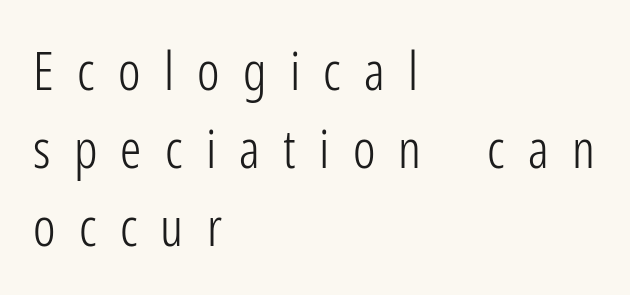
{"serif": "no", "italic": "no", "bold": "no", "weight": "light", "width": "condensed", "stroke_contrast": "low", "x_height": "medium", "monospaced": "no", "underline": "no", "align": "left", "line_spacing": "normal", "line_spacing_ratio": 1.47, "letter_spacing": "wide", "letter_spacing_em": 0.44, "glyph_px": 53}
